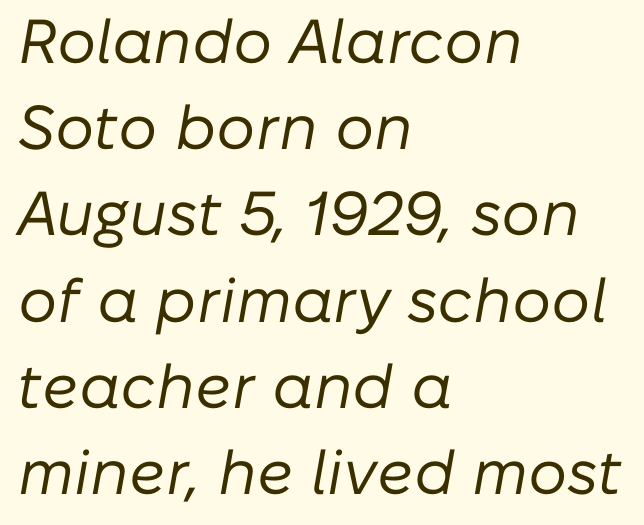
Q: Is the text bold? A: No.
Q: Is the text italic (slanted)? A: Yes, it leans right by about 10 degrees.
Q: Is the text underlined? A: No.
Q: How is the paragraph aligned? A: Left-aligned.
Q: Is the spacing between letters normal or unusually wide? A: Normal.
Q: Is the spacing between lines tight, normal or loose? A: Normal.
Q: Width (condensed, normal, or wide)? A: Normal.
Q: Stroke contrast? A: Low.
Q: x-height? A: Medium.
Q: Monospaced? A: No.
